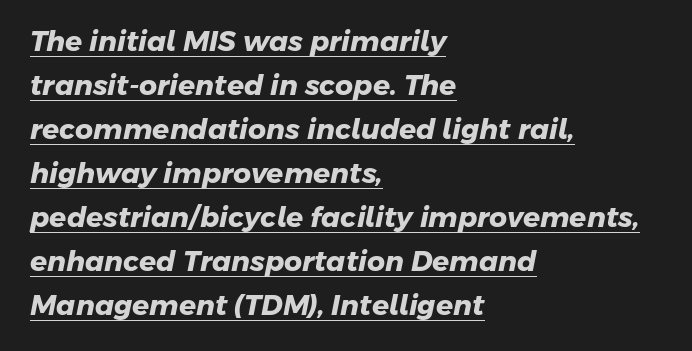
Do the characters align in a grid? No, the font is proportional. This rendering features underlined lettering. The lines are quadded left. Each letter's strokes conclude bluntly, with no projecting serifs.
